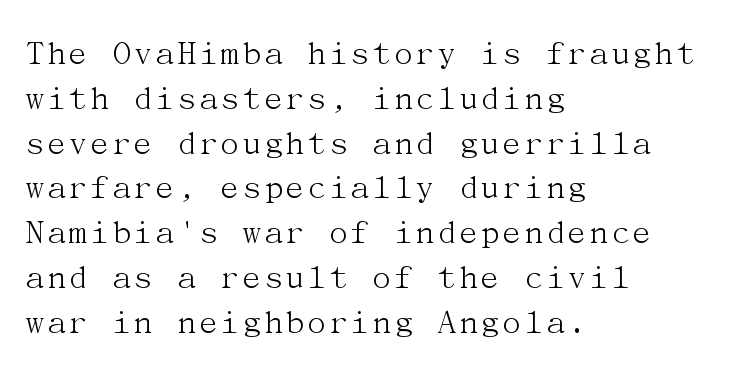
The image shows 37 px light serif type, upright; set left-aligned, line spacing 1.21x, normal letter spacing, not underlined; medium stroke contrast and a medium x-height.
